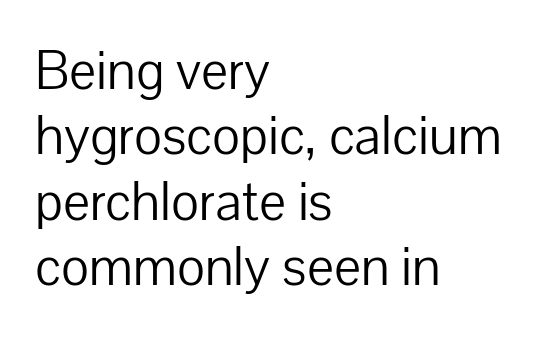
The image shows 54 px light sans-serif type, upright; set left-aligned, line spacing 1.21x, normal letter spacing, not underlined; low stroke contrast and a medium x-height.
